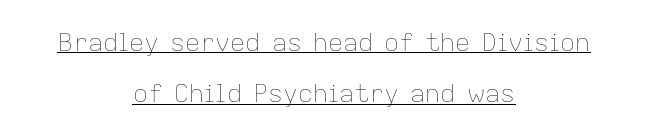
{"italic": "no", "bold": "no", "underline": "yes", "align": "center", "line_spacing": "loose", "line_spacing_ratio": 2.06, "letter_spacing": "normal", "letter_spacing_em": 0.0, "glyph_px": 25}
